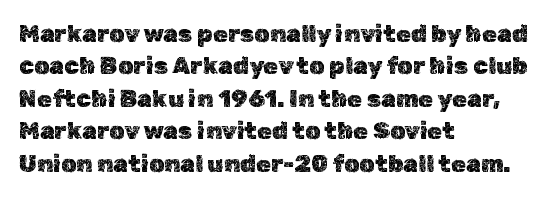
Glyph-to-glyph distance matches everyday printed text. Teacher's note: observe the even left margin — that is flush-left alignment. Type without underlining. This sample keeps an unexceptional amount of space between lines. This is roman type, the default non-slanted kind.
